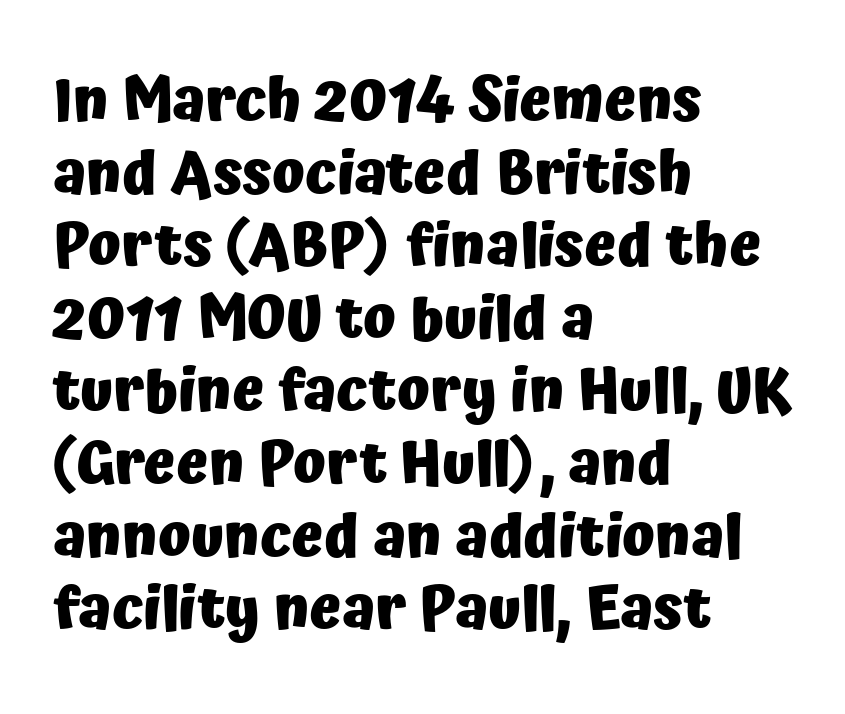
Q: Is the text bold? A: Yes.
Q: Is the text italic (slanted)? A: No, it is upright.
Q: Is the typeface a serif or a sans-serif typeface? A: Sans-serif.
Q: Is the text underlined? A: No.
Q: How is the paragraph aligned? A: Left-aligned.
Q: Is the spacing between letters normal or unusually wide? A: Normal.
Q: Width (condensed, normal, or wide)? A: Normal.
Q: Stroke contrast? A: Low.
Q: x-height? A: Medium.
Q: Monospaced? A: No.
